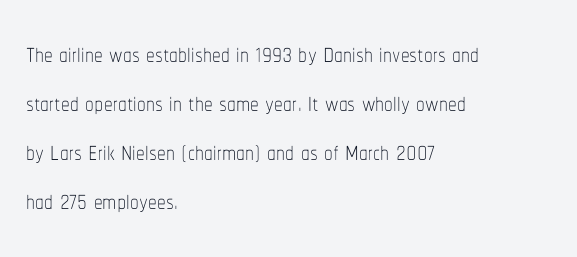
The image shows 35 px thin, condensed type, upright; set left-aligned, normal line spacing (1.4x), normal letter spacing, not underlined; low stroke contrast and a medium x-height.
